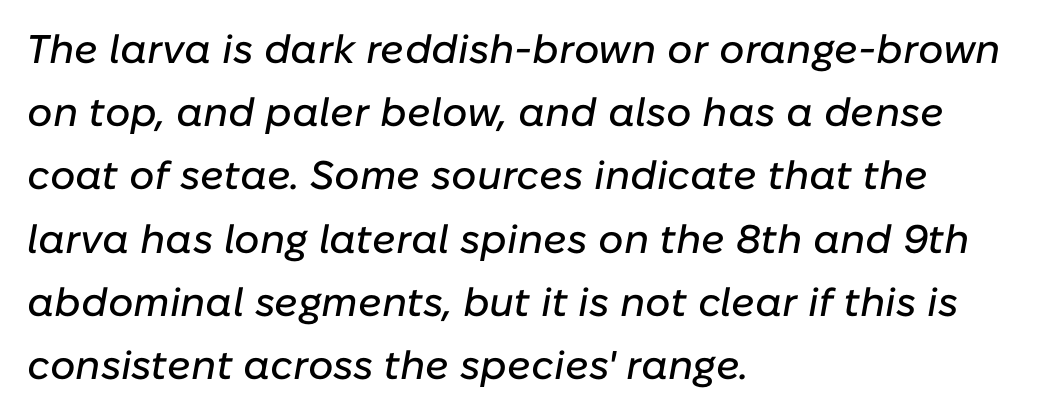
Q: Is the text italic (slanted)? A: Yes, it leans right by about 10 degrees.
Q: Is the text underlined? A: No.
Q: How is the paragraph aligned? A: Left-aligned.
Q: Is the spacing between letters normal or unusually wide? A: Normal.
Q: Is the spacing between lines tight, normal or loose? A: Normal.
Q: Width (condensed, normal, or wide)? A: Normal.
Q: Stroke contrast? A: Low.
Q: x-height? A: Medium.
Q: Monospaced? A: No.
